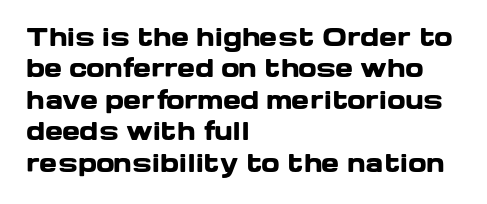
{"italic": "no", "bold": "yes", "underline": "no", "align": "left", "line_spacing": "normal", "line_spacing_ratio": 1.31, "letter_spacing": "normal", "letter_spacing_em": 0.0, "glyph_px": 24}
